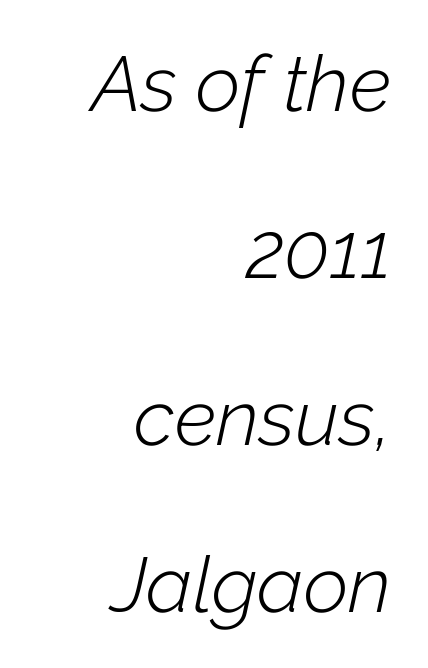
These lines keep a tight, regular rhythm from letter to letter. Descender tails drop into unmarked territory. The specimen reads as italic at a glance. Widely set lines give the paragraph a tall, airy silhouette.
